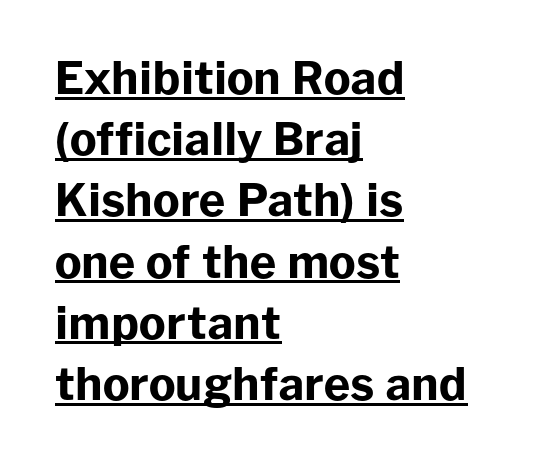
Q: Is the text bold? A: Yes.
Q: Is the text italic (slanted)? A: No, it is upright.
Q: Is the typeface a serif or a sans-serif typeface? A: Sans-serif.
Q: Is the text underlined? A: Yes.
Q: How is the paragraph aligned? A: Left-aligned.
Q: Is the spacing between letters normal or unusually wide? A: Normal.
Q: Is the spacing between lines tight, normal or loose? A: Normal.
Q: Width (condensed, normal, or wide)? A: Normal.
Q: Stroke contrast? A: Low.
Q: x-height? A: Medium.
Q: Monospaced? A: No.
